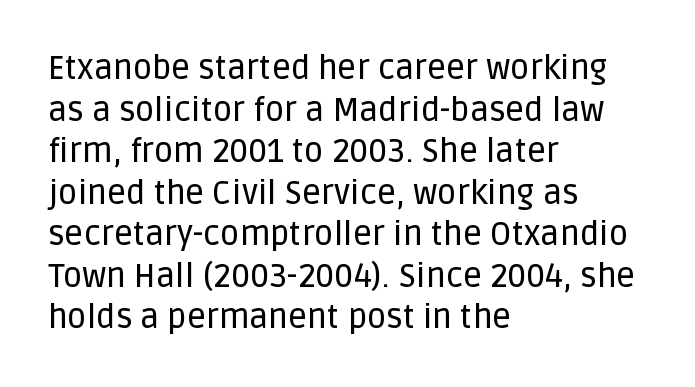
Q: Is the text italic (slanted)? A: No, it is upright.
Q: Is the typeface a serif or a sans-serif typeface? A: Sans-serif.
Q: Is the text underlined? A: No.
Q: How is the paragraph aligned? A: Left-aligned.
Q: Is the spacing between letters normal or unusually wide? A: Normal.
Q: Is the spacing between lines tight, normal or loose? A: Normal.
Q: Width (condensed, normal, or wide)? A: Normal.
Q: Stroke contrast? A: Low.
Q: x-height? A: Large.
Q: Monospaced? A: No.
